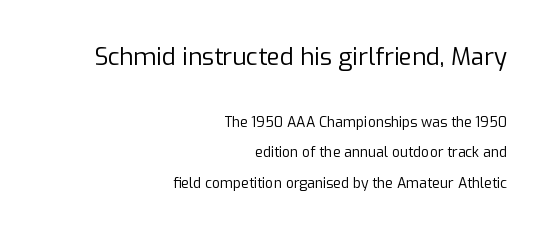
{"italic": "no", "bold": "no", "underline": "no", "align": "right", "line_spacing": "loose", "line_spacing_ratio": 2.19, "letter_spacing": "normal", "letter_spacing_em": 0.0, "larger_block": "first", "size_ratio": 1.71, "glyph_px": 24}
